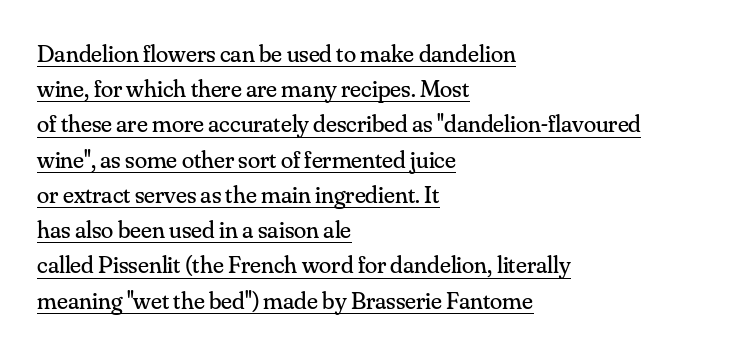
The image shows 25 px text type, upright; set left-aligned, normal line spacing (1.41x), normal letter spacing, underlined.
